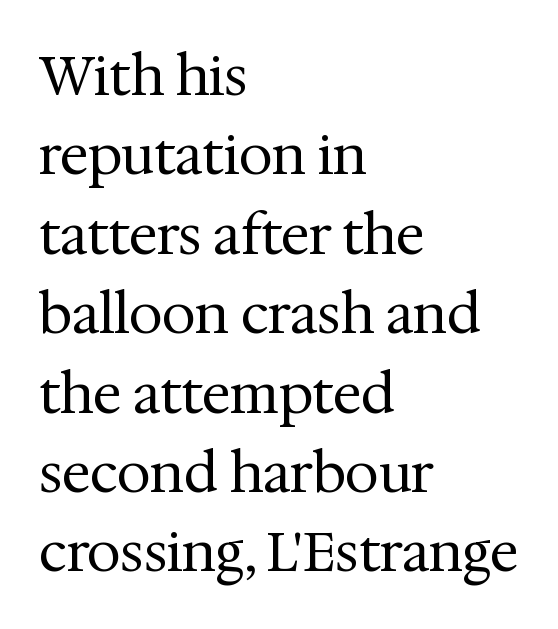
When letters stand straight like this, we call the style roman or upright. Honestly, the row spacing looks completely unremarkable. Note: serifs present on the glyphs. The lines are quadded left.
